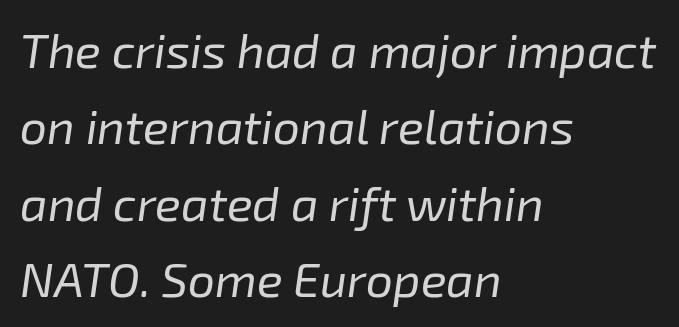
The text block is weighted toward the left margin, trailing off unevenly rightward. Tall strokes in this sample are angled rather than plumb. No extra ink here — the face is not bold. The string is rendered with underlining switched off. In terms of letterspacing, this is plain default setting. Character widths vary here, with narrow letters taking less room than wide ones.
